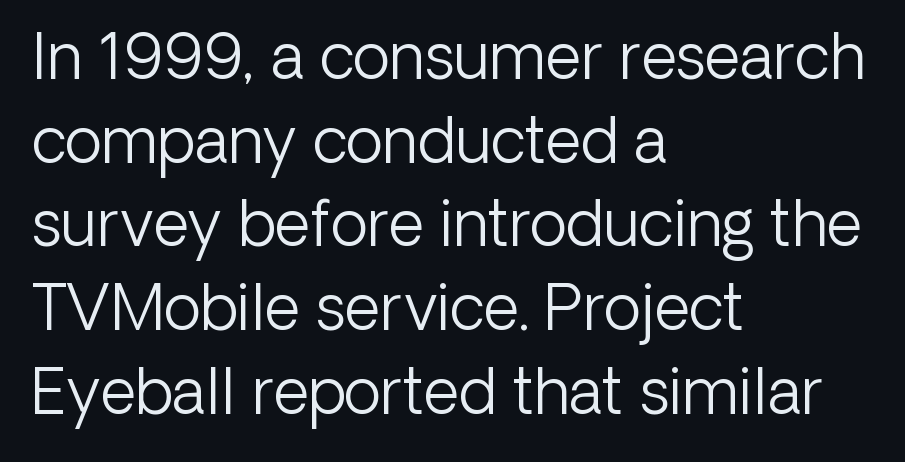
{"serif": "no", "italic": "no", "bold": "no", "weight": "light", "width": "normal", "stroke_contrast": "low", "x_height": "medium", "monospaced": "no", "underline": "no", "align": "left", "line_spacing": "normal", "line_spacing_ratio": 1.35, "letter_spacing": "normal", "letter_spacing_em": 0.0, "glyph_px": 62}
